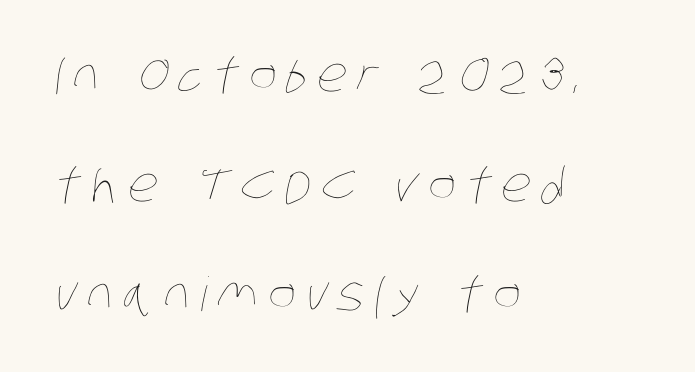
Q: Is the text bold? A: No.
Q: Is the text underlined? A: No.
Q: How is the paragraph aligned? A: Left-aligned.
Q: Is the spacing between letters normal or unusually wide? A: Unusually wide.
Q: Is the spacing between lines tight, normal or loose? A: Loose.
Q: Width (condensed, normal, or wide)? A: Condensed.
Q: Stroke contrast? A: Low.
Q: x-height? A: Large.
Q: Monospaced? A: No.
